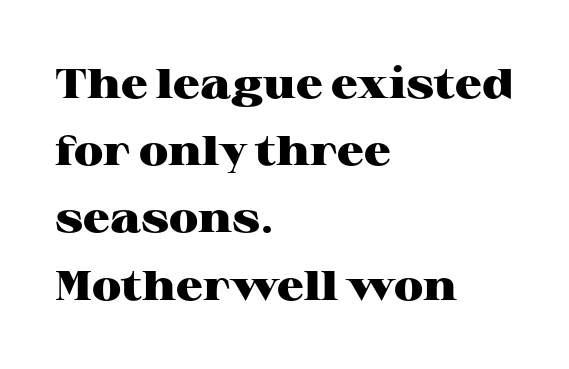
Q: Is the text bold? A: Yes.
Q: Is the text italic (slanted)? A: No, it is upright.
Q: Is the typeface a serif or a sans-serif typeface? A: Serif.
Q: Is the text underlined? A: No.
Q: How is the paragraph aligned? A: Left-aligned.
Q: Is the spacing between letters normal or unusually wide? A: Normal.
Q: Is the spacing between lines tight, normal or loose? A: Normal.
Q: Width (condensed, normal, or wide)? A: Wide.
Q: Stroke contrast? A: High.
Q: x-height? A: Medium.
Q: Monospaced? A: No.
